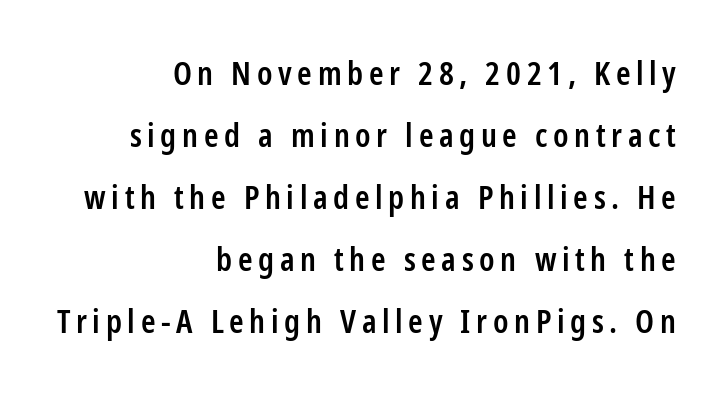
The image shows 33 px semibold, condensed sans-serif type, upright; set right-aligned, line spacing 1.88x, not underlined; low stroke contrast and a medium x-height.
